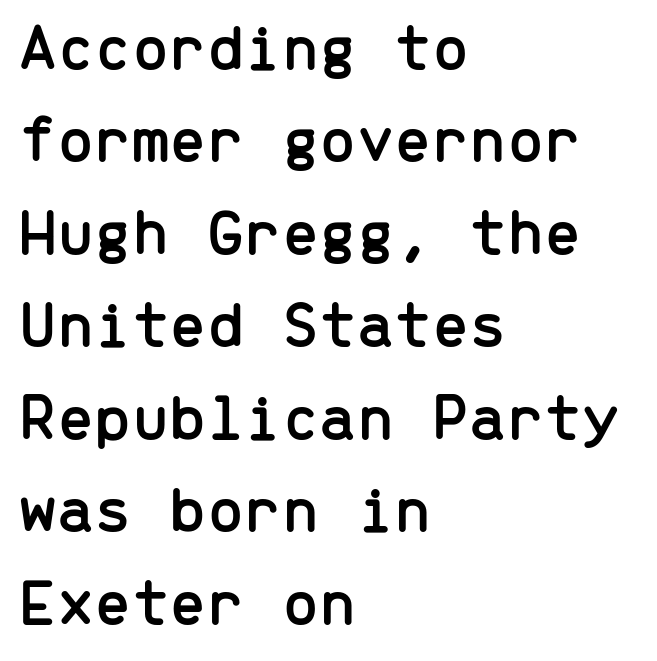
{"serif": "no", "italic": "no", "width": "normal", "stroke_contrast": "low", "x_height": "medium", "monospaced": "yes", "underline": "no", "align": "left", "line_spacing": "normal", "line_spacing_ratio": 1.38, "letter_spacing": "normal", "letter_spacing_em": 0.0, "glyph_px": 67}
